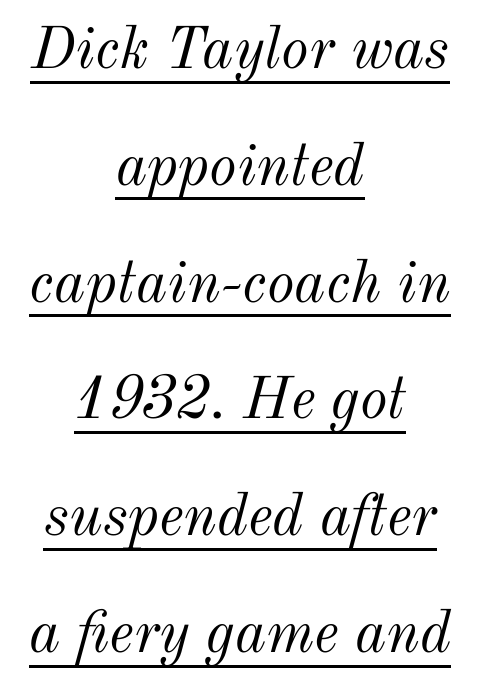
{"italic": "yes", "lean": "right", "slant_degrees": 12, "bold": "no", "weight": "light", "width": "normal", "stroke_contrast": "medium", "x_height": "small", "monospaced": "no", "underline": "yes", "align": "center", "line_spacing": "loose", "line_spacing_ratio": 1.98, "letter_spacing": "normal", "letter_spacing_em": 0.0, "glyph_px": 59}
